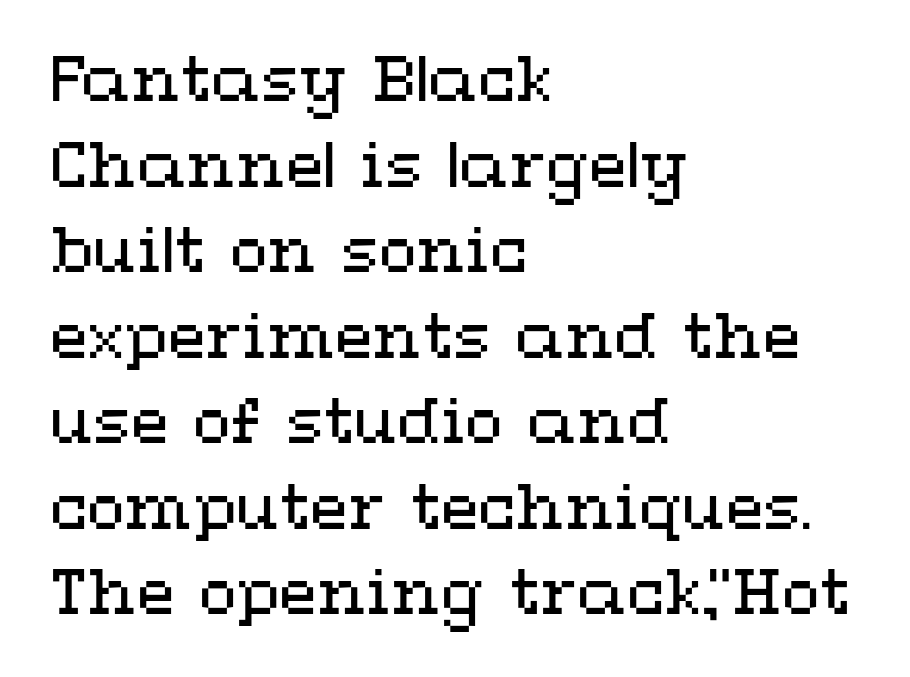
The image shows 62 px regular-weight, wide type, upright; set left-aligned, normal line spacing (1.38x), normal letter spacing, not underlined; medium stroke contrast and a medium x-height.
